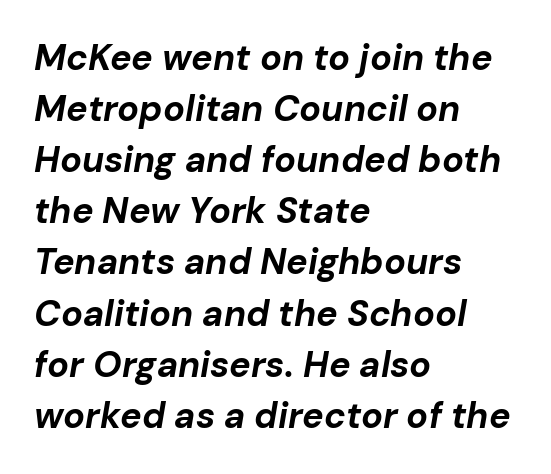
{"italic": "yes", "lean": "right", "slant_degrees": 10, "bold": "yes", "weight": "bold", "width": "normal", "stroke_contrast": "low", "x_height": "medium", "monospaced": "no", "underline": "no", "align": "left", "line_spacing": "normal", "line_spacing_ratio": 1.42, "letter_spacing": "normal", "letter_spacing_em": 0.0, "glyph_px": 36}
